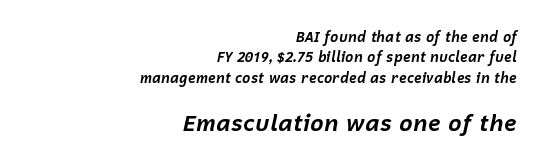
{"italic": "yes", "lean": "right", "slant_degrees": 12, "bold": "yes", "underline": "no", "align": "right", "line_spacing": "normal", "line_spacing_ratio": 1.45, "letter_spacing": "normal", "letter_spacing_em": 0.0, "larger_block": "second", "size_ratio": 1.64, "glyph_px": 23}
